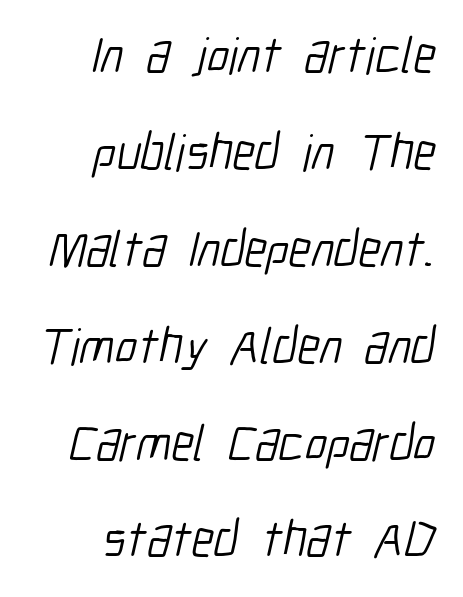
Q: Is the text bold? A: No.
Q: Is the typeface a serif or a sans-serif typeface? A: Sans-serif.
Q: Is the text underlined? A: No.
Q: How is the paragraph aligned? A: Right-aligned.
Q: Is the spacing between letters normal or unusually wide? A: Normal.
Q: Is the spacing between lines tight, normal or loose? A: Loose.
Q: Width (condensed, normal, or wide)? A: Condensed.
Q: Stroke contrast? A: Low.
Q: x-height? A: Medium.
Q: Monospaced? A: No.
